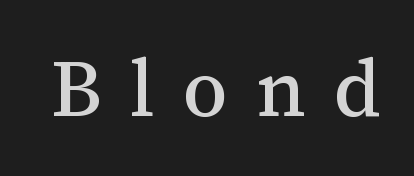
{"serif": "yes", "italic": "no", "width": "normal", "stroke_contrast": "medium", "x_height": "medium", "monospaced": "no", "underline": "no", "letter_spacing": "wide", "letter_spacing_em": 0.35, "glyph_px": 80}
